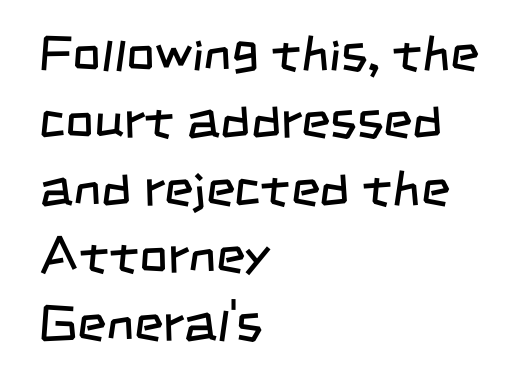
{"serif": "no", "bold": "no", "weight": "regular", "width": "condensed", "stroke_contrast": "low", "x_height": "large", "monospaced": "no", "underline": "no", "align": "left", "line_spacing": "normal", "line_spacing_ratio": 1.35, "letter_spacing": "normal", "letter_spacing_em": 0.0, "glyph_px": 50}
